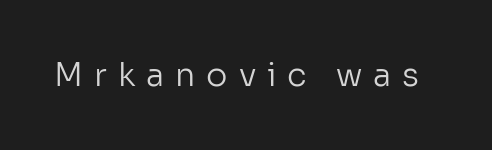
The image shows 32 px regular-weight sans-serif type, upright; set unusually wide letter spacing (+0.34 em), not underlined; low stroke contrast and a medium x-height.
